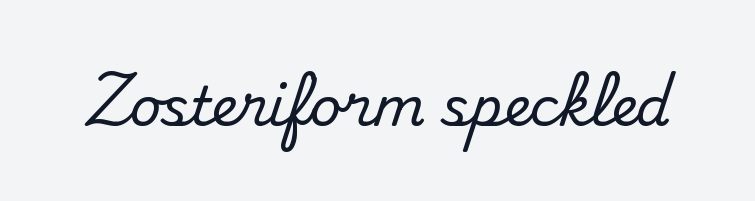
The image shows 54 px serif type; set normal letter spacing, not underlined; medium stroke contrast and a small x-height.
